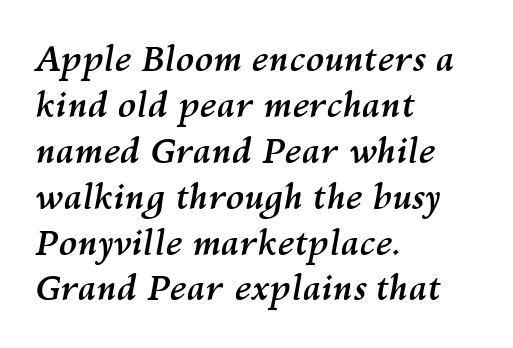
The image shows 34 px semibold type, italic (leaning right); set left-aligned, normal line spacing (1.35x), normal letter spacing, not underlined; medium stroke contrast and a medium x-height.
